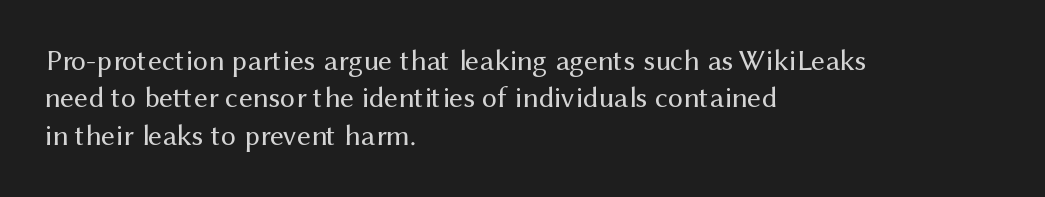
{"serif": "no", "italic": "no", "bold": "no", "weight": "regular", "width": "normal", "stroke_contrast": "medium", "x_height": "medium", "monospaced": "no", "underline": "no", "align": "left", "line_spacing": "normal", "line_spacing_ratio": 1.25, "letter_spacing": "normal", "letter_spacing_em": 0.0, "glyph_px": 30}
